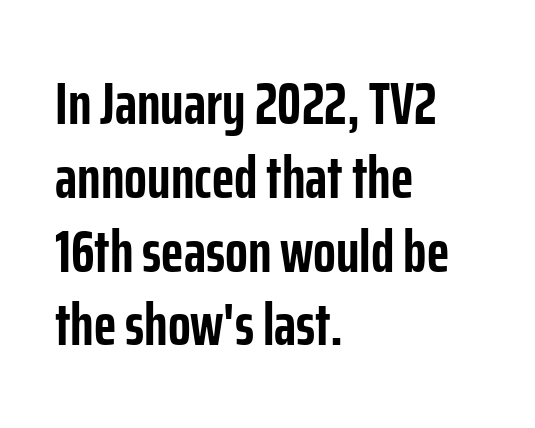
Q: Is the text bold? A: Yes.
Q: Is the text italic (slanted)? A: No, it is upright.
Q: Is the typeface a serif or a sans-serif typeface? A: Sans-serif.
Q: Is the text underlined? A: No.
Q: How is the paragraph aligned? A: Left-aligned.
Q: Is the spacing between letters normal or unusually wide? A: Normal.
Q: Width (condensed, normal, or wide)? A: Condensed.
Q: Stroke contrast? A: Low.
Q: x-height? A: Medium.
Q: Monospaced? A: No.
